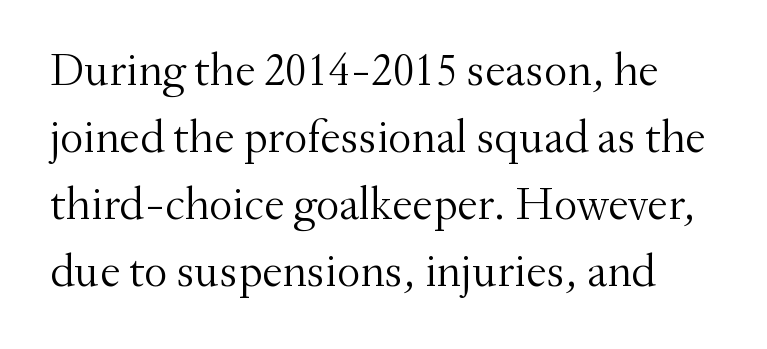
Q: Is the text bold? A: No.
Q: Is the text italic (slanted)? A: No, it is upright.
Q: Is the typeface a serif or a sans-serif typeface? A: Serif.
Q: Is the text underlined? A: No.
Q: Is the spacing between letters normal or unusually wide? A: Normal.
Q: Is the spacing between lines tight, normal or loose? A: Normal.
Q: Width (condensed, normal, or wide)? A: Normal.
Q: Stroke contrast? A: Medium.
Q: x-height? A: Small.
Q: Monospaced? A: No.
